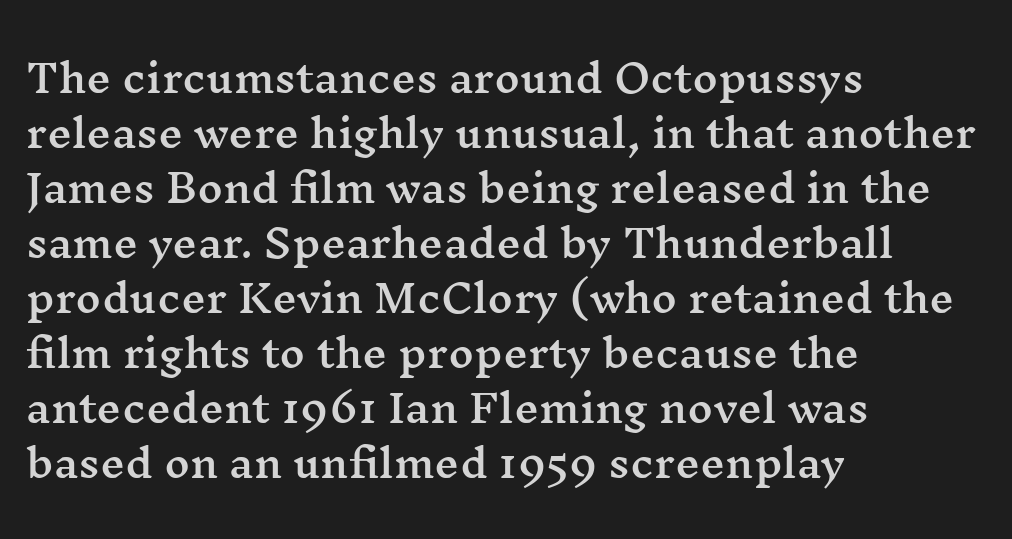
{"serif": "yes", "italic": "no", "width": "wide", "stroke_contrast": "medium", "x_height": "medium", "monospaced": "no", "underline": "no", "align": "left", "line_spacing": "normal", "line_spacing_ratio": 1.41, "letter_spacing": "normal", "letter_spacing_em": 0.0, "glyph_px": 39}
